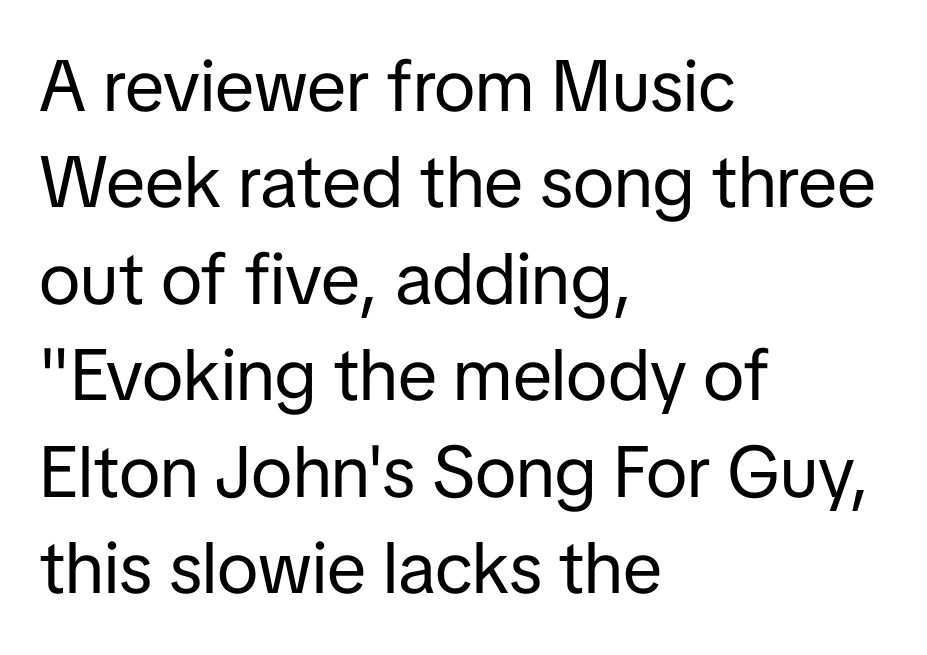
Q: Is the text bold? A: No.
Q: Is the text italic (slanted)? A: No, it is upright.
Q: Is the typeface a serif or a sans-serif typeface? A: Sans-serif.
Q: Is the text underlined? A: No.
Q: How is the paragraph aligned? A: Left-aligned.
Q: Is the spacing between letters normal or unusually wide? A: Normal.
Q: Is the spacing between lines tight, normal or loose? A: Normal.
Q: Width (condensed, normal, or wide)? A: Normal.
Q: Stroke contrast? A: Low.
Q: x-height? A: Medium.
Q: Monospaced? A: No.
